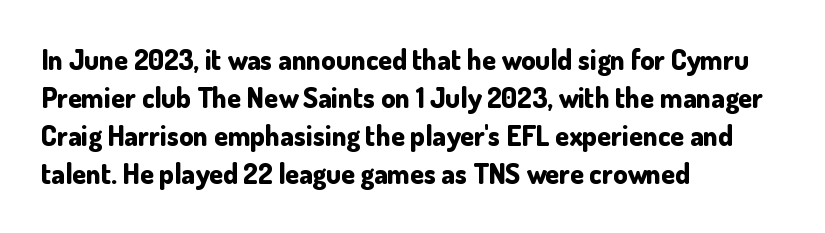
Examine the stroke ends and you'll find no serifs. The letters stand upright; this is a roman face. These lines keep a tight, regular rhythm from letter to letter. The passage shown is typed in a proportional face where columns would drift. Successive baselines arrive at the customary interval.
